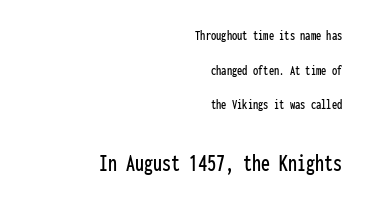
Q: Is the text italic (slanted)? A: No, it is upright.
Q: Is the text underlined? A: No.
Q: How is the paragraph aligned? A: Right-aligned.
Q: Is the spacing between letters normal or unusually wide? A: Normal.
Q: Is the spacing between lines tight, normal or loose? A: Loose.
Q: Which block of text is set in a larger size, the first (top) or the second (bottom)? A: The second (bottom) one.
